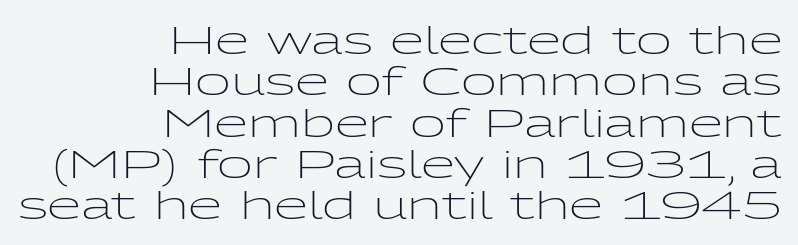
{"serif": "no", "italic": "no", "bold": "no", "weight": "light", "width": "wide", "stroke_contrast": "low", "x_height": "medium", "monospaced": "no", "underline": "no", "align": "right", "line_spacing": "tight", "line_spacing_ratio": 1.06, "letter_spacing": "normal", "letter_spacing_em": 0.0, "glyph_px": 39}
